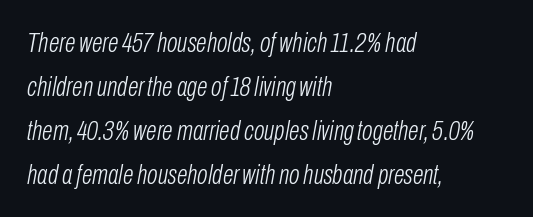
Q: Is the text bold? A: No.
Q: Is the text italic (slanted)? A: Yes, it leans right by about 10 degrees.
Q: Is the text underlined? A: No.
Q: How is the paragraph aligned? A: Left-aligned.
Q: Is the spacing between letters normal or unusually wide? A: Normal.
Q: Is the spacing between lines tight, normal or loose? A: Normal.
Q: Width (condensed, normal, or wide)? A: Condensed.
Q: Stroke contrast? A: Low.
Q: x-height? A: Medium.
Q: Monospaced? A: No.
